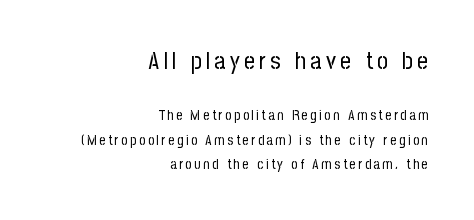
{"italic": "no", "bold": "no", "underline": "no", "align": "right", "line_spacing_ratio": 1.72, "larger_block": "first", "size_ratio": 1.71, "glyph_px": 24}
